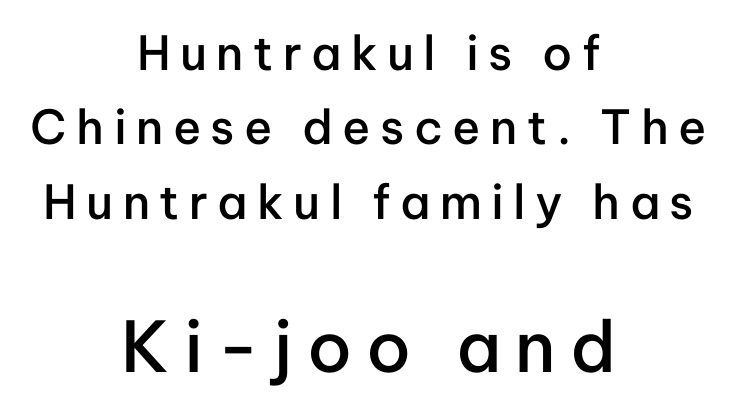
The image shows 70 px semibold sans-serif type, upright; set centered, normal line spacing (1.58x), unusually wide letter spacing (+0.2 em), not underlined; the second (bottom) block is 1.49x larger; low stroke contrast and a medium x-height.
